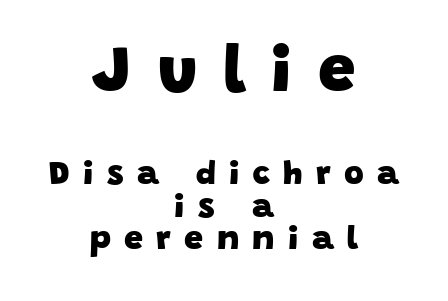
{"serif": "no", "bold": "yes", "weight": "heavy", "width": "normal", "stroke_contrast": "low", "x_height": "large", "monospaced": "no", "underline": "no", "align": "center", "line_spacing": "tight", "line_spacing_ratio": 0.96, "letter_spacing": "wide", "letter_spacing_em": 0.39, "larger_block": "first", "size_ratio": 1.97, "glyph_px": 67}
